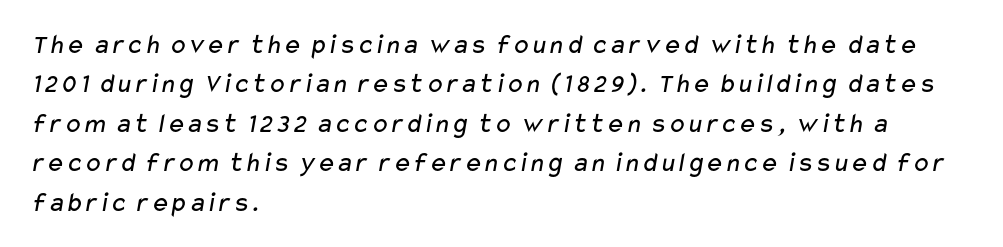
Q: Is the text bold? A: No.
Q: Is the typeface a serif or a sans-serif typeface? A: Sans-serif.
Q: Is the text underlined? A: No.
Q: How is the paragraph aligned? A: Left-aligned.
Q: Is the spacing between letters normal or unusually wide? A: Normal.
Q: Is the spacing between lines tight, normal or loose? A: Normal.
Q: Width (condensed, normal, or wide)? A: Wide.
Q: Stroke contrast? A: Low.
Q: x-height? A: Medium.
Q: Monospaced? A: No.
